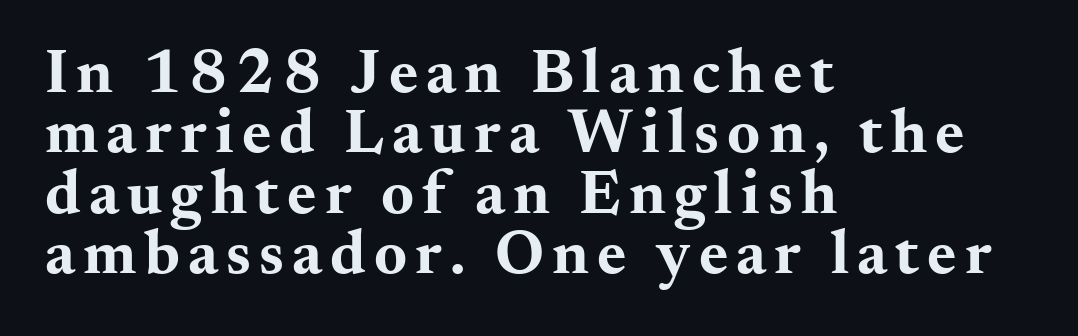
{"serif": "yes", "italic": "no", "bold": "yes", "weight": "bold", "width": "wide", "stroke_contrast": "medium", "x_height": "small", "monospaced": "no", "underline": "no", "align": "left", "line_spacing": "tight", "line_spacing_ratio": 0.96, "glyph_px": 63}
